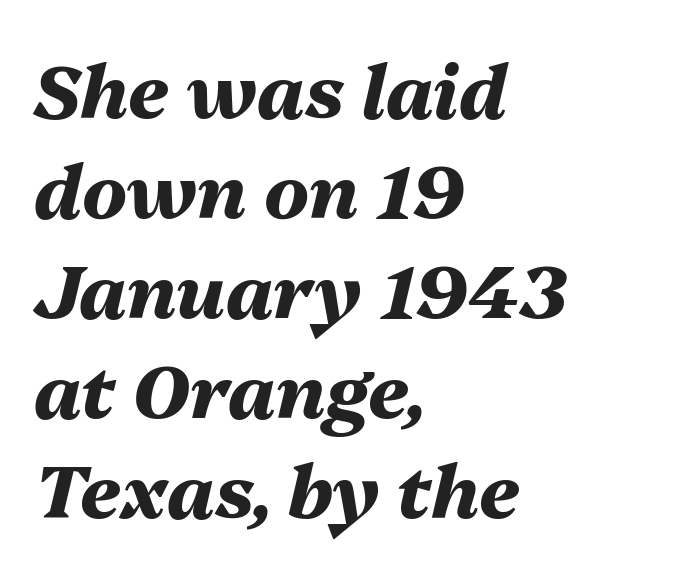
{"italic": "yes", "lean": "right", "slant_degrees": 13, "bold": "yes", "weight": "heavy", "width": "normal", "stroke_contrast": "medium", "x_height": "medium", "monospaced": "no", "underline": "no", "align": "left", "line_spacing": "normal", "line_spacing_ratio": 1.35, "letter_spacing": "normal", "letter_spacing_em": 0.0, "glyph_px": 74}
